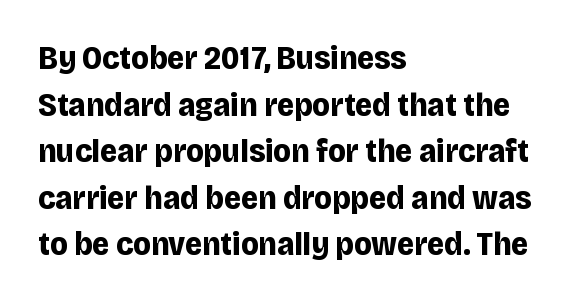
Upright lettering throughout. The passage shown has conventional tracking throughout. Baseline-to-baseline distance is the conventional proportion of letter height. Descender tails drop into unmarked territory.
